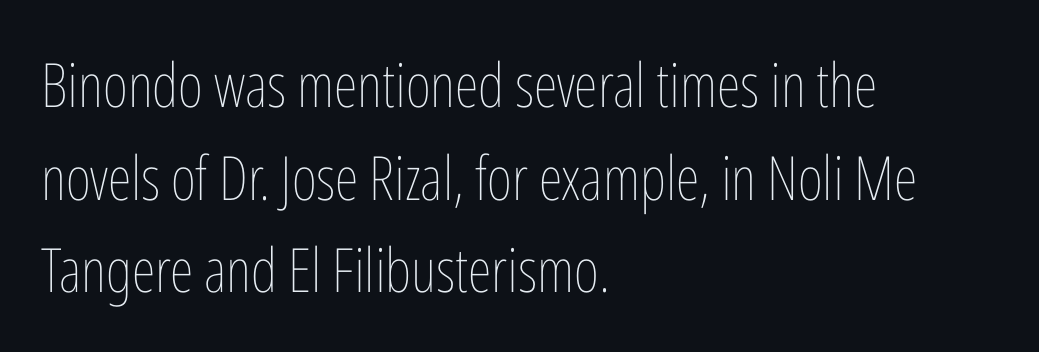
The image shows 61 px thin, condensed type, upright; set left-aligned, normal line spacing (1.52x), normal letter spacing, not underlined; low stroke contrast and a medium x-height.
